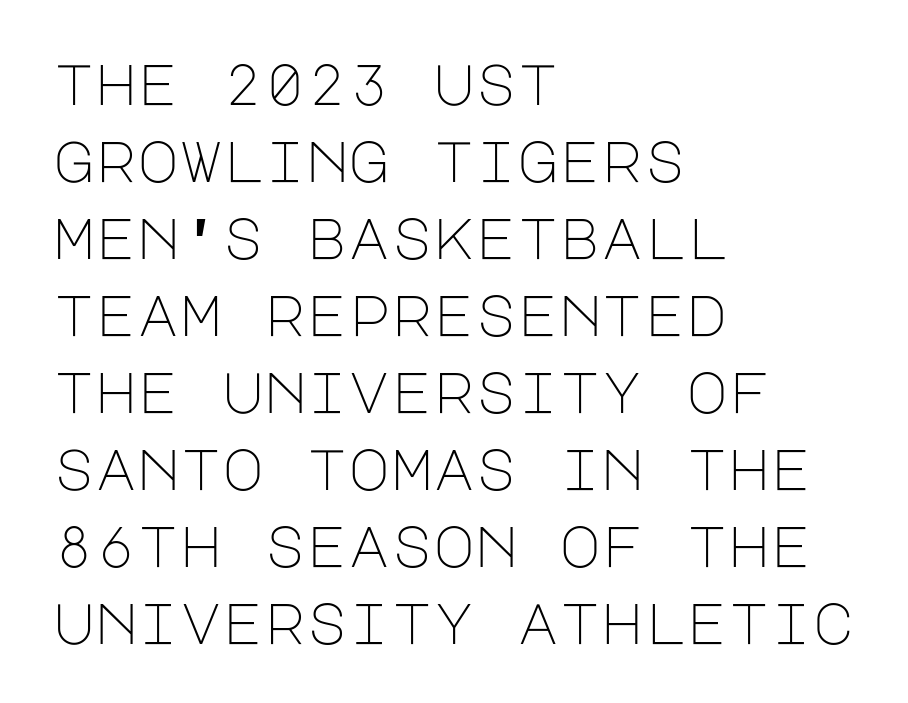
{"serif": "no", "italic": "no", "bold": "no", "weight": "light", "width": "normal", "stroke_contrast": "low", "x_height": "large", "underline": "no", "align": "left", "line_spacing": "normal", "line_spacing_ratio": 1.35, "letter_spacing": "normal", "letter_spacing_em": 0.0, "glyph_px": 57}
